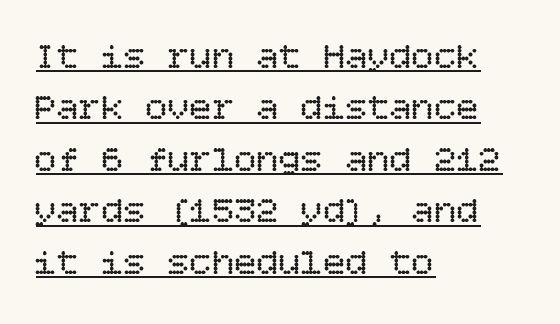
A normal amount of white space separates one row of letters from the next. What decoration does the sample have? An underline. Unbolded letterforms with no extra heft. This sample uses an upright cut, with every glyph sitting square on the baseline. The rendering anchors every line to the left-hand side. The horizontal fit of the characters is conventional and even.
